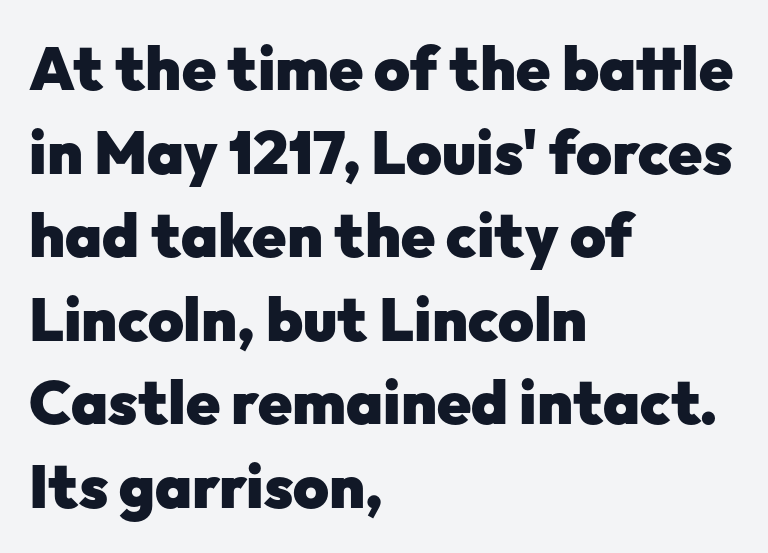
{"serif": "no", "italic": "no", "bold": "yes", "weight": "heavy", "width": "normal", "stroke_contrast": "low", "x_height": "medium", "monospaced": "no", "underline": "no", "align": "left", "line_spacing": "normal", "line_spacing_ratio": 1.37, "letter_spacing": "normal", "letter_spacing_em": 0.0, "glyph_px": 61}
